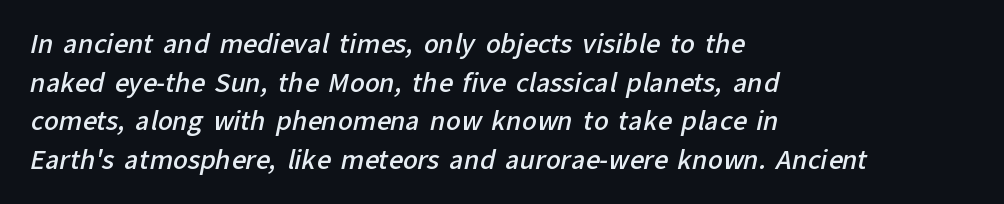
Q: Is the text bold? A: Semi-bold.
Q: Is the text underlined? A: No.
Q: How is the paragraph aligned? A: Left-aligned.
Q: Is the spacing between letters normal or unusually wide? A: Normal.
Q: Is the spacing between lines tight, normal or loose? A: Normal.
